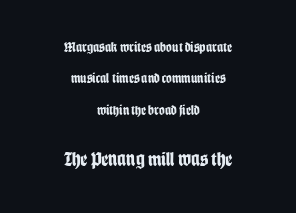
Q: Is the text bold? A: Yes.
Q: Is the text italic (slanted)? A: No, it is upright.
Q: Is the text underlined? A: No.
Q: How is the paragraph aligned? A: Centered.
Q: Is the spacing between letters normal or unusually wide? A: Normal.
Q: Is the spacing between lines tight, normal or loose? A: Loose.
Q: Which block of text is set in a larger size, the first (top) or the second (bottom)? A: The second (bottom) one.
